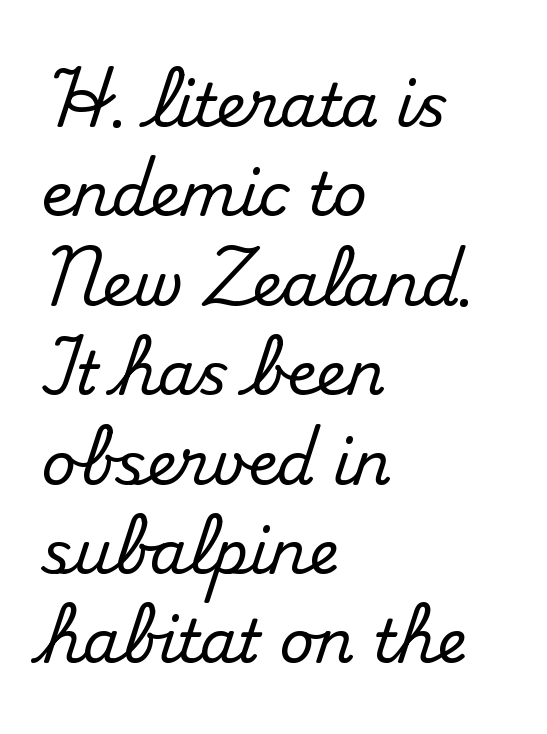
You could not count columns in this text — the font is proportionally spaced. You could call the tracking neutral — neither tight nor loose. The passage is arranged the way most books set body copy — flush left. Honestly, the row spacing looks completely unremarkable. Old-style or modern, the face here clearly has serifs.
